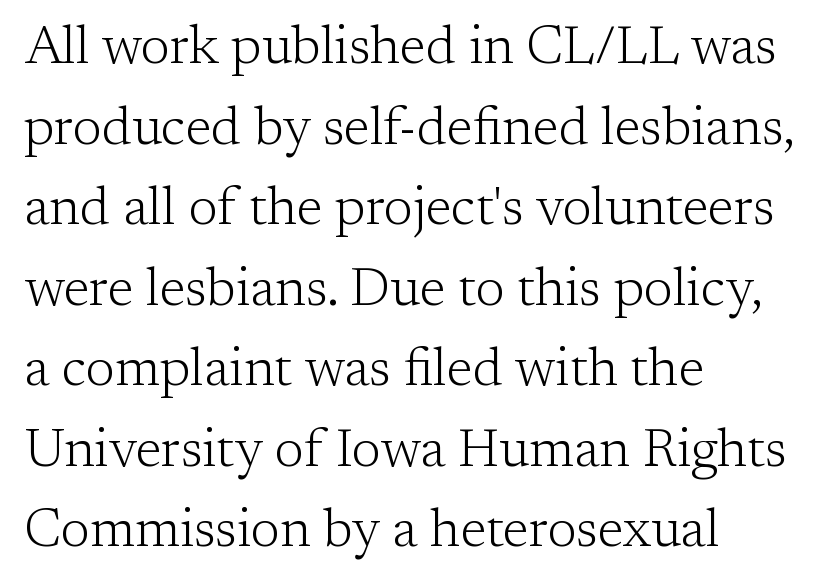
The image shows 53 px light serif type, upright; set left-aligned, normal line spacing (1.52x), normal letter spacing, not underlined; low stroke contrast and a medium x-height.
